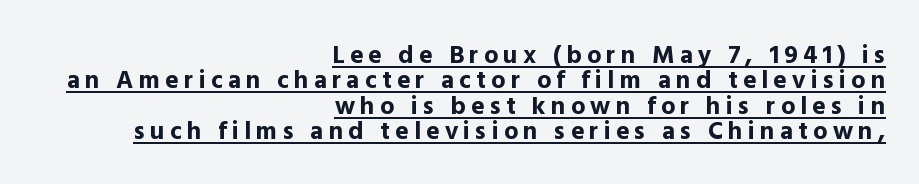
Q: Is the text bold? A: Yes.
Q: Is the text italic (slanted)? A: No, it is upright.
Q: Is the text underlined? A: Yes.
Q: How is the paragraph aligned? A: Right-aligned.
Q: Is the spacing between letters normal or unusually wide? A: Unusually wide.
Q: Is the spacing between lines tight, normal or loose? A: Tight.
